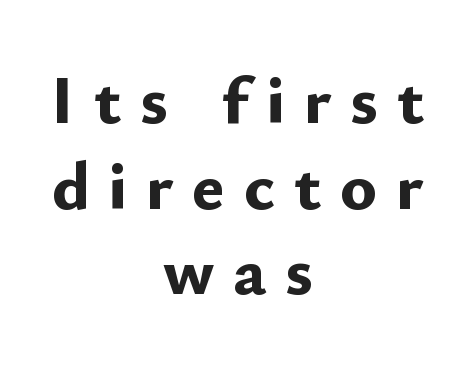
The image shows 69 px bold sans-serif type, upright; set centered, line spacing 1.24x, unusually wide letter spacing (+0.27 em), not underlined; low stroke contrast and a small x-height.
